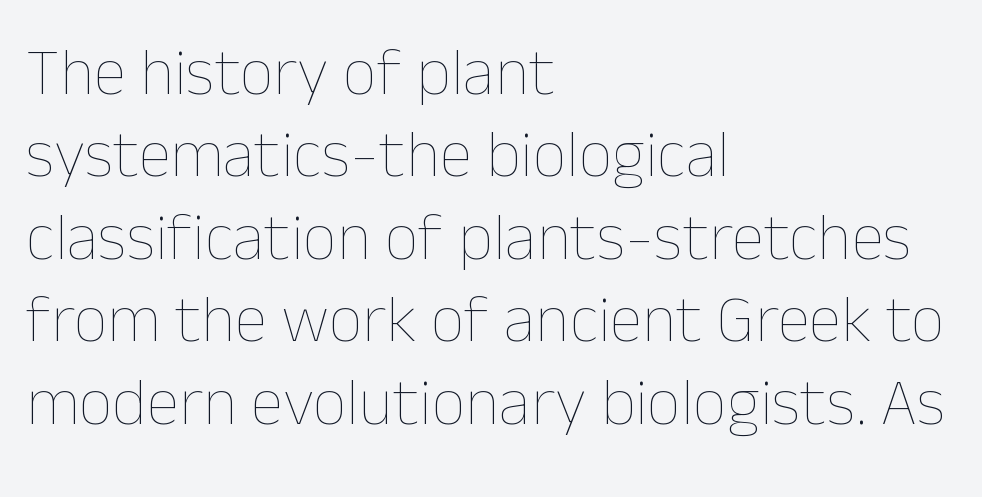
{"italic": "no", "bold": "no", "weight": "thin", "width": "normal", "stroke_contrast": "low", "x_height": "medium", "monospaced": "no", "underline": "no", "align": "left", "line_spacing_ratio": 1.23, "letter_spacing": "normal", "letter_spacing_em": 0.0, "glyph_px": 67}
